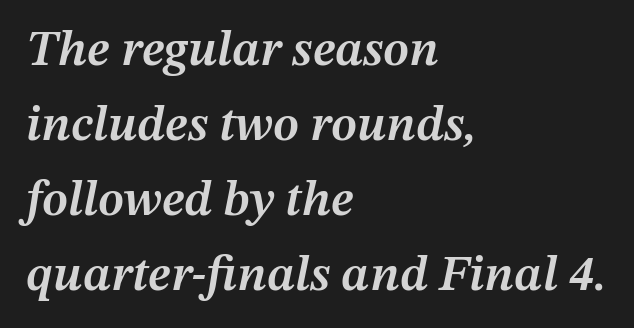
The image shows 50 px semibold type, italic (leaning right); set left-aligned, normal line spacing (1.5x), normal letter spacing, not underlined; medium stroke contrast and a medium x-height.
